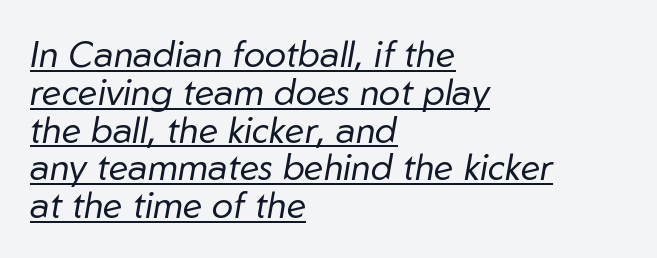
Q: Is the text bold? A: No.
Q: Is the text italic (slanted)? A: Yes, it leans right by about 10 degrees.
Q: Is the text underlined? A: Yes.
Q: How is the paragraph aligned? A: Left-aligned.
Q: Is the spacing between letters normal or unusually wide? A: Normal.
Q: Is the spacing between lines tight, normal or loose? A: Tight.
Q: Width (condensed, normal, or wide)? A: Normal.
Q: Stroke contrast? A: Low.
Q: x-height? A: Medium.
Q: Monospaced? A: No.
